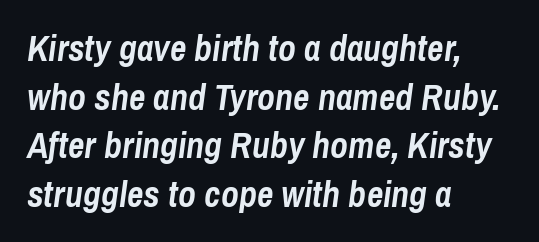
The image shows 36 px semibold, condensed type, italic (leaning right); set left-aligned, normal line spacing (1.35x), normal letter spacing, not underlined; low stroke contrast and a medium x-height.
